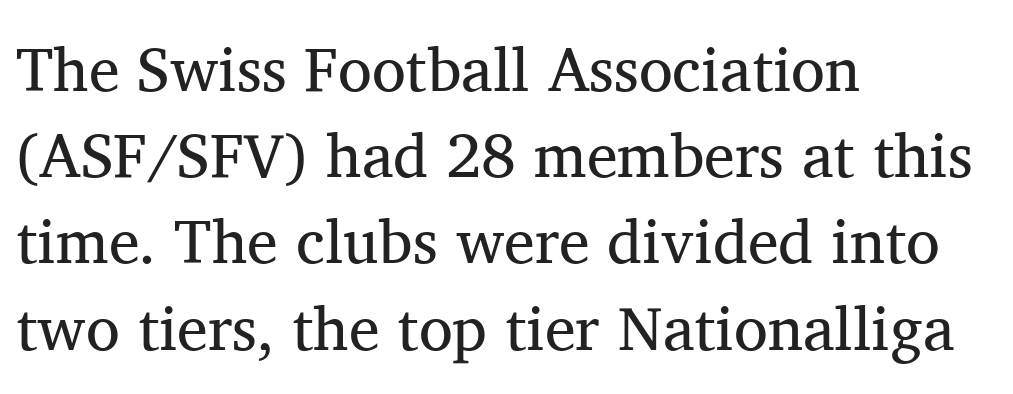
The image shows 62 px regular-weight serif type, upright; set left-aligned, normal line spacing (1.39x), normal letter spacing, not underlined; medium stroke contrast and a medium x-height.
